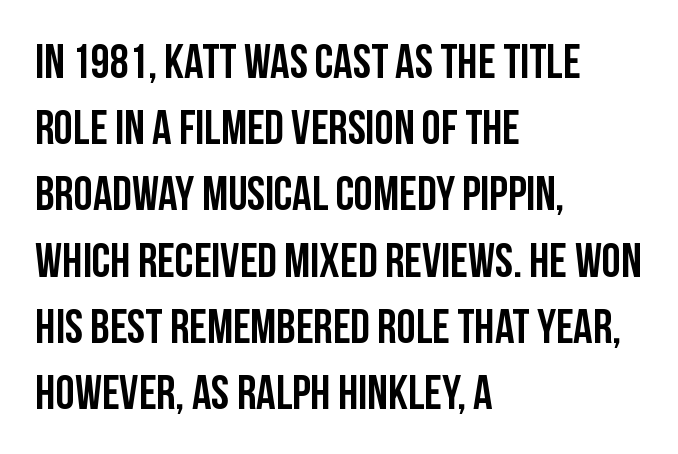
No word sits above an underline. Students, note that the glyphs here touch the page at normal intervals. This sample is left-justified, so line endings fall wherever the words run out. A sans-serif font was chosen for this passage. Characters remain perfectly vertical along every line.
